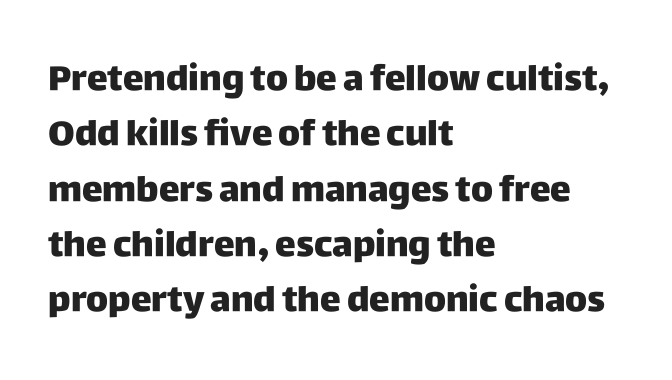
Look at the tracking — it's just the regular setting, nothing added. The face used here is proportionally spaced, like ordinary book or web type. The font family rendered here belongs to the sans-serif group. Heavy, bold letterforms.
